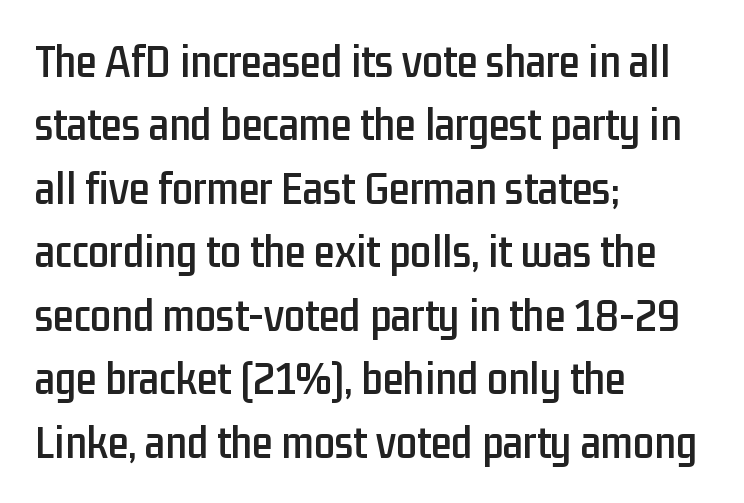
A student would call this left alignment; a typographer would say flush left, rag right. No extra tracking has been applied to these lines. How would I describe the line gaps? Plain and ordinary. Tall strokes in this sample are plumb rather than angled. Descenders are the only things crossing below the line. These lines are composed in type without serifs.
